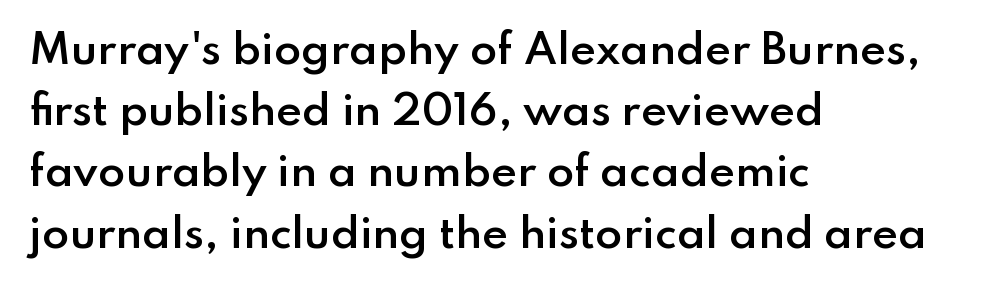
Q: Is the text bold? A: Semi-bold.
Q: Is the text italic (slanted)? A: No, it is upright.
Q: Is the typeface a serif or a sans-serif typeface? A: Sans-serif.
Q: Is the text underlined? A: No.
Q: How is the paragraph aligned? A: Left-aligned.
Q: Is the spacing between letters normal or unusually wide? A: Normal.
Q: Is the spacing between lines tight, normal or loose? A: Normal.
Q: Width (condensed, normal, or wide)? A: Normal.
Q: Stroke contrast? A: Low.
Q: x-height? A: Small.
Q: Monospaced? A: No.
